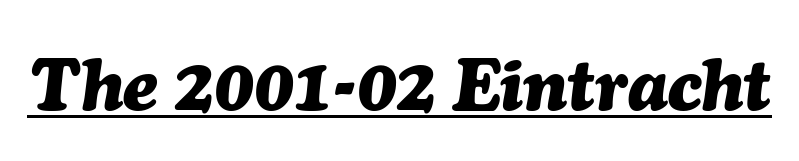
The image shows 72 px heavy type, italic (leaning right); set normal letter spacing, underlined; medium stroke contrast and a medium x-height.
